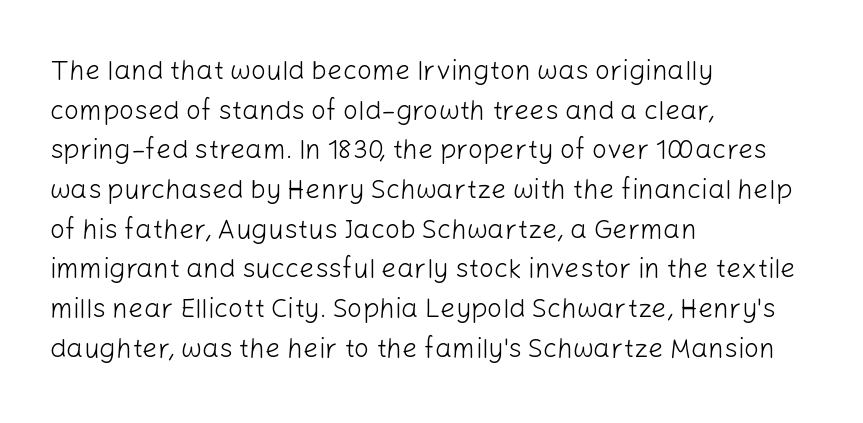
Notice how descenders clear the ascenders below comfortably — that's standard leading. Inter-character spacing is left at the font's built-in metrics. Bare-footed words on every line. The strokes are not fattened; the text isn't bold. A student would call this left alignment; a typographer would say flush left, rag right.
